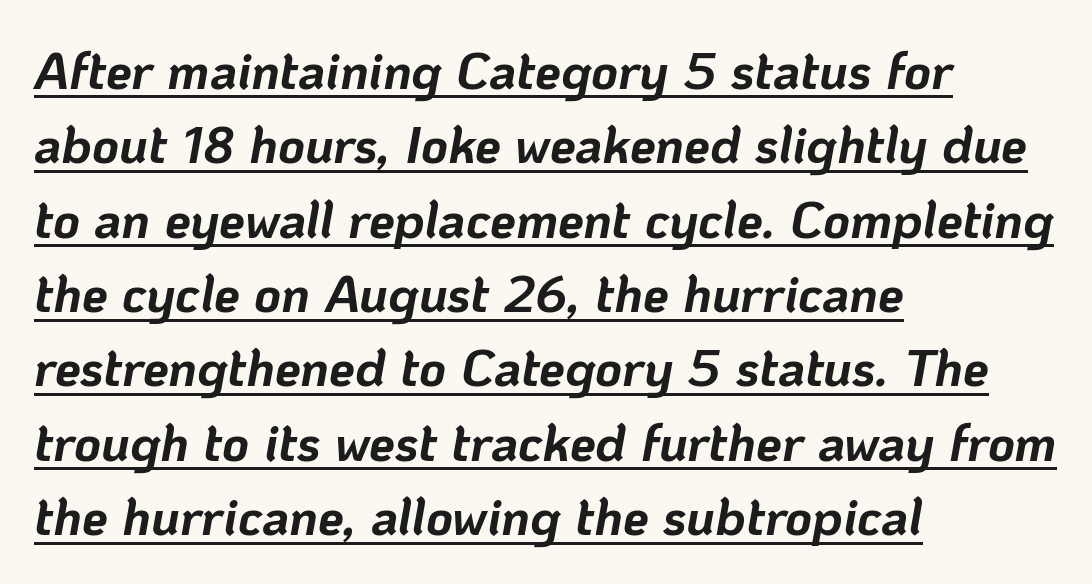
Does the lettering tilt? It does — this is italic. Do the characters align in a grid? No, the font is proportional. The designer left line spacing at the default. Notice how thick the strokes are: this is what a full bold looks like. The typesetter has applied underlining to the passage shown.
